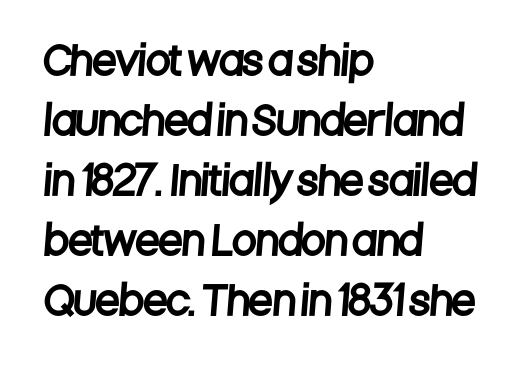
The image shows 39 px condensed sans-serif type; set left-aligned, normal line spacing (1.54x), normal letter spacing, not underlined; low stroke contrast and a large x-height.
